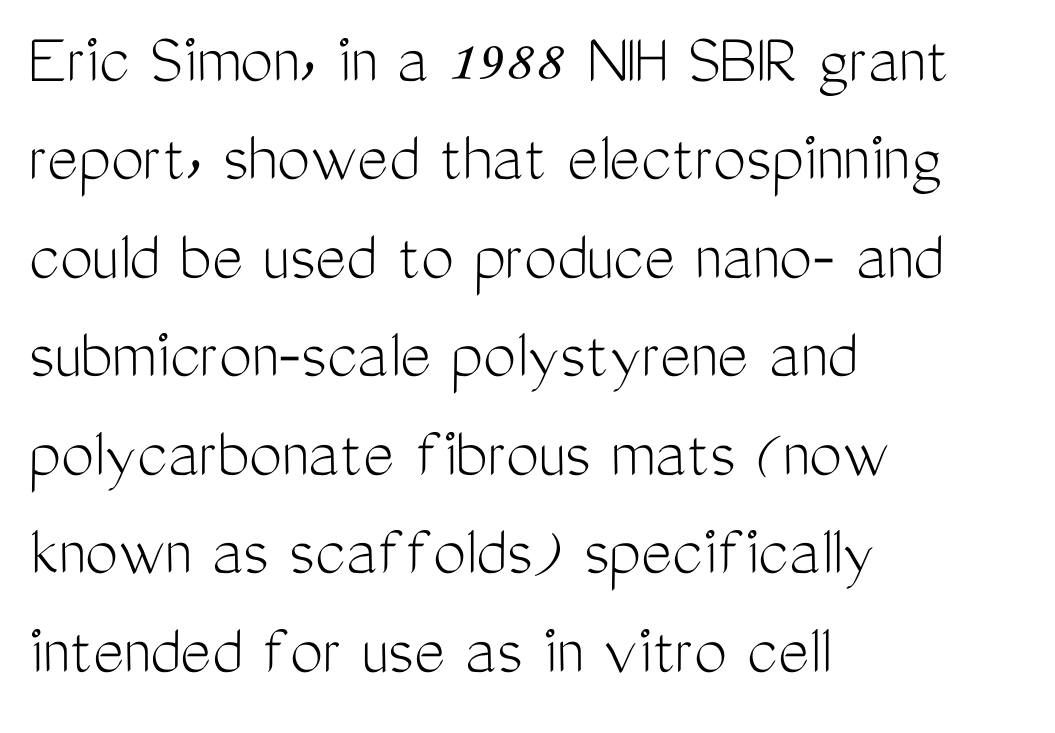
{"serif": "no", "italic": "no", "bold": "no", "weight": "light", "width": "condensed", "stroke_contrast": "medium", "x_height": "medium", "monospaced": "no", "underline": "no", "align": "left", "line_spacing": "normal", "line_spacing_ratio": 1.33, "letter_spacing": "normal", "letter_spacing_em": 0.0, "glyph_px": 74}
